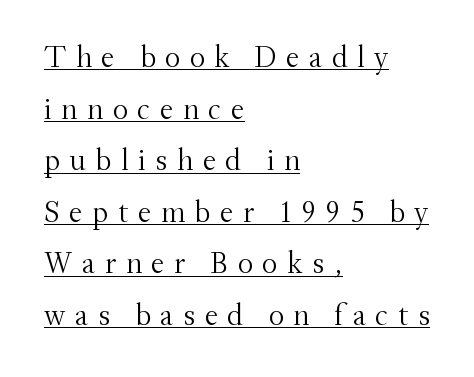
Is the letter spacing exaggerated? Yes — the characters are pushed far apart. The designer went with a serif here, giving each stem small feet. Do the characters align in a grid? No, the font is proportional. Unlike italic type, these characters show no tilt at all.
